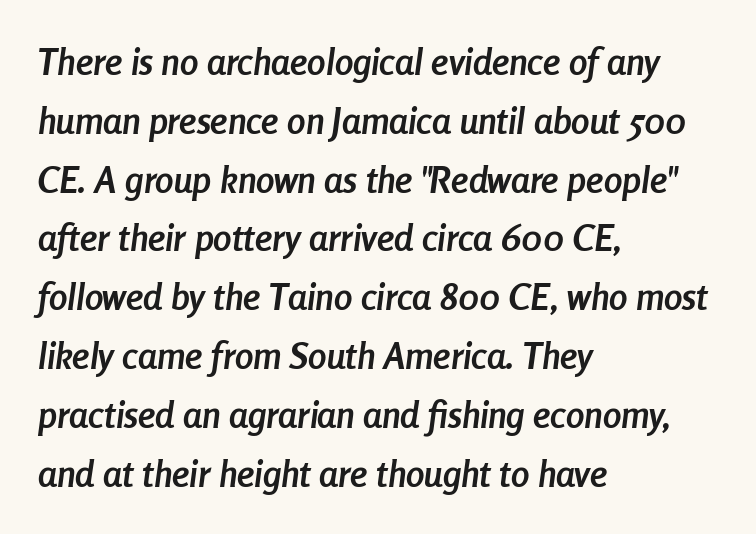
Q: Is the text bold? A: Yes.
Q: Is the text italic (slanted)? A: Yes, it leans right by about 8 degrees.
Q: Is the text underlined? A: No.
Q: How is the paragraph aligned? A: Left-aligned.
Q: Is the spacing between letters normal or unusually wide? A: Normal.
Q: Is the spacing between lines tight, normal or loose? A: Normal.
Q: Width (condensed, normal, or wide)? A: Condensed.
Q: Stroke contrast? A: Low.
Q: x-height? A: Medium.
Q: Monospaced? A: No.
